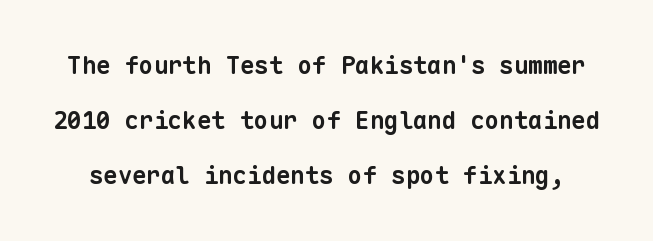
Q: Is the text bold? A: Yes.
Q: Is the text underlined? A: No.
Q: Is the spacing between letters normal or unusually wide? A: Normal.
Q: Is the spacing between lines tight, normal or loose? A: Loose.
